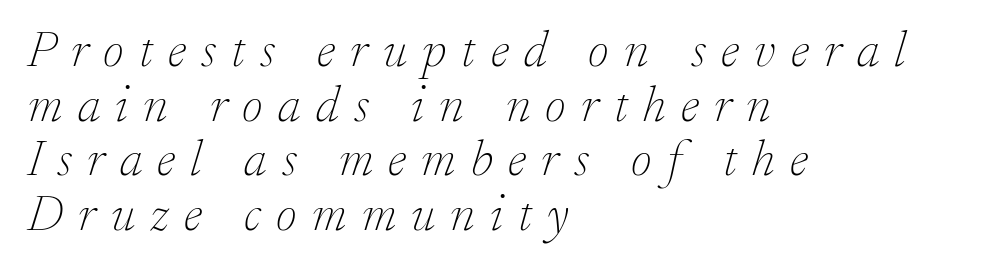
Q: Is the text bold? A: No.
Q: Is the text italic (slanted)? A: Yes, it leans right by about 17 degrees.
Q: Is the typeface a serif or a sans-serif typeface? A: Serif.
Q: Is the text underlined? A: No.
Q: How is the paragraph aligned? A: Left-aligned.
Q: Is the spacing between letters normal or unusually wide? A: Unusually wide.
Q: Is the spacing between lines tight, normal or loose? A: Tight.
Q: Width (condensed, normal, or wide)? A: Normal.
Q: Stroke contrast? A: Low.
Q: x-height? A: Small.
Q: Monospaced? A: No.
